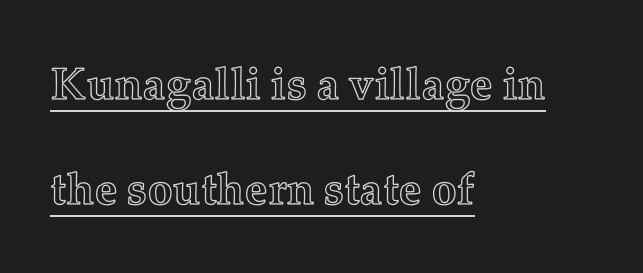
{"italic": "no", "width": "normal", "x_height": "medium", "monospaced": "no", "underline": "yes", "align": "left", "line_spacing": "loose", "line_spacing_ratio": 2.33, "letter_spacing": "normal", "letter_spacing_em": 0.0, "glyph_px": 45}
